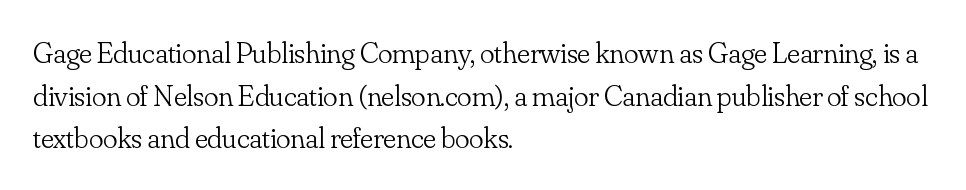
Q: Is the text bold? A: No.
Q: Is the text italic (slanted)? A: No, it is upright.
Q: Is the typeface a serif or a sans-serif typeface? A: Serif.
Q: Is the text underlined? A: No.
Q: How is the paragraph aligned? A: Left-aligned.
Q: Is the spacing between letters normal or unusually wide? A: Normal.
Q: Is the spacing between lines tight, normal or loose? A: Normal.
Q: Width (condensed, normal, or wide)? A: Normal.
Q: Stroke contrast? A: Low.
Q: x-height? A: Small.
Q: Monospaced? A: No.
